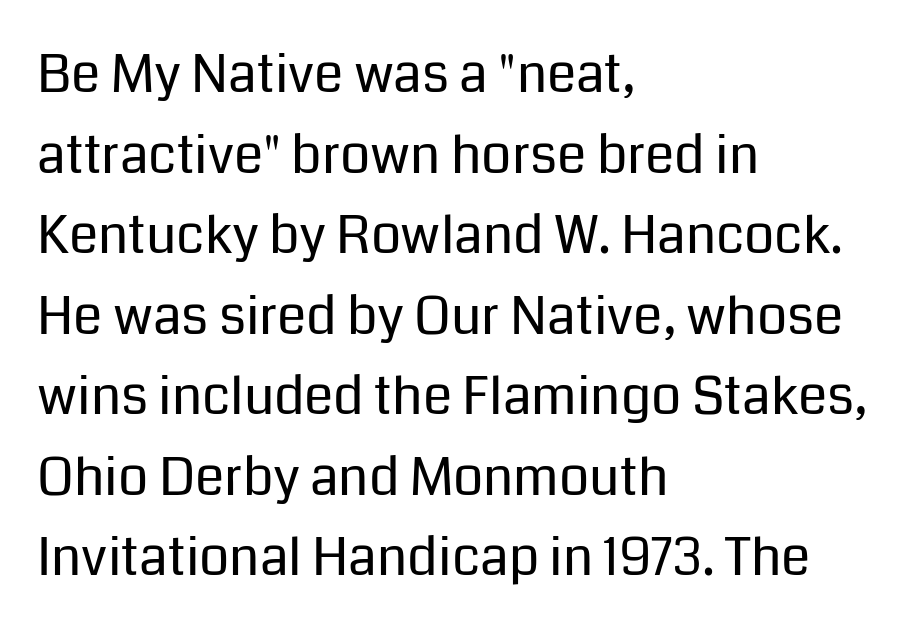
Q: Is the text bold? A: No.
Q: Is the text italic (slanted)? A: No, it is upright.
Q: Is the typeface a serif or a sans-serif typeface? A: Sans-serif.
Q: Is the text underlined? A: No.
Q: How is the paragraph aligned? A: Left-aligned.
Q: Is the spacing between letters normal or unusually wide? A: Normal.
Q: Is the spacing between lines tight, normal or loose? A: Normal.
Q: Width (condensed, normal, or wide)? A: Normal.
Q: Stroke contrast? A: Low.
Q: x-height? A: Medium.
Q: Monospaced? A: No.
